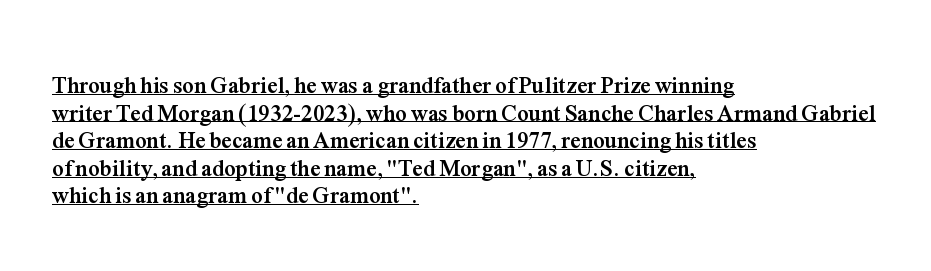
Q: Is the text bold? A: Yes.
Q: Is the text italic (slanted)? A: No, it is upright.
Q: Is the text underlined? A: Yes.
Q: How is the paragraph aligned? A: Left-aligned.
Q: Is the spacing between letters normal or unusually wide? A: Normal.
